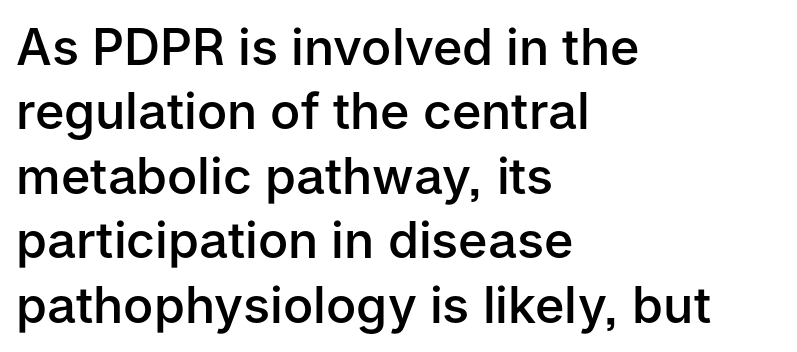
The image shows 50 px semibold sans-serif type, upright; set left-aligned, normal line spacing (1.29x), normal letter spacing, not underlined; low stroke contrast and a medium x-height.
